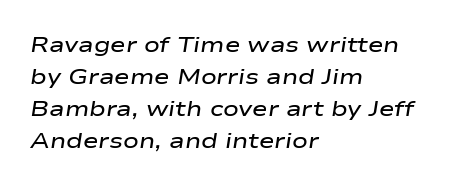
Leftover space on each line is placed entirely after the last word. Default kerning and tracking; the words read as compact shapes. Successive baselines arrive at the customary interval. This is moderately heavy type, rendered in semibold.
